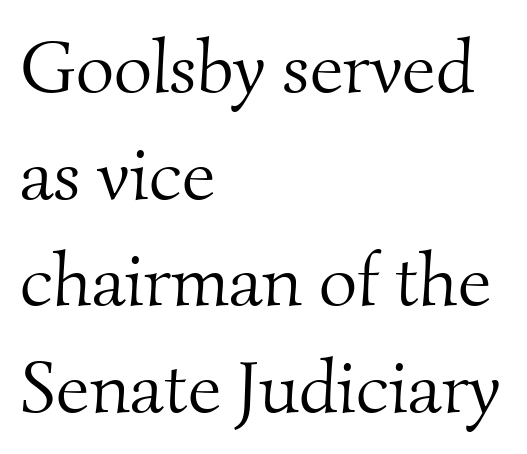
Q: Is the text bold? A: No.
Q: Is the typeface a serif or a sans-serif typeface? A: Serif.
Q: Is the text underlined? A: No.
Q: How is the paragraph aligned? A: Left-aligned.
Q: Is the spacing between letters normal or unusually wide? A: Normal.
Q: Is the spacing between lines tight, normal or loose? A: Normal.
Q: Width (condensed, normal, or wide)? A: Normal.
Q: Stroke contrast? A: Medium.
Q: x-height? A: Small.
Q: Monospaced? A: No.
